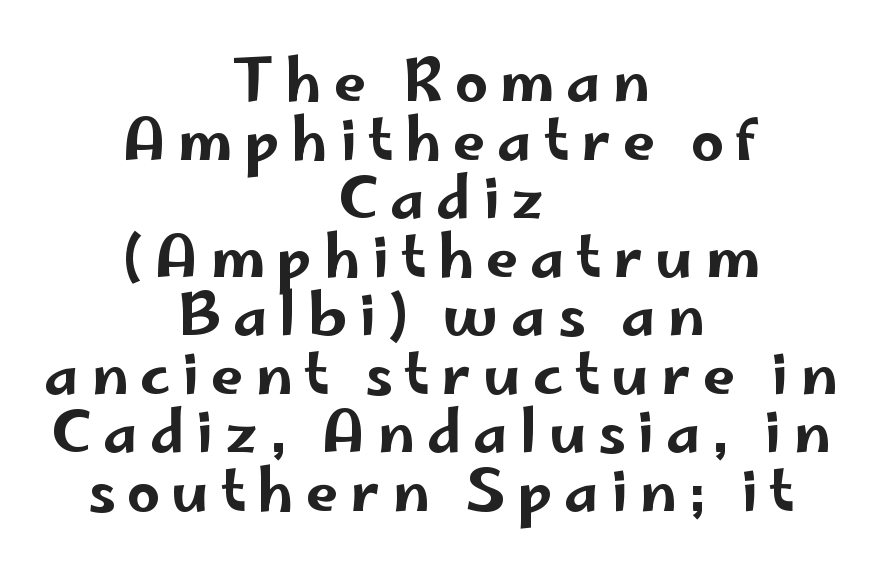
The image shows 58 px wide sans-serif type, upright; set centered, tight line spacing (1.01x), unusually wide letter spacing (+0.2 em), not underlined; low stroke contrast and a small x-height.
